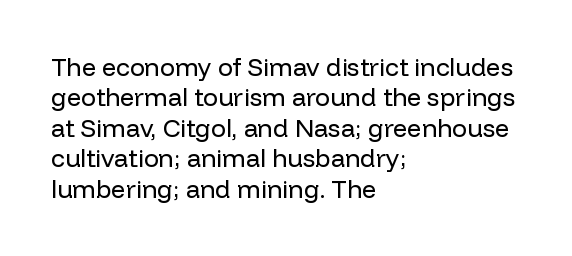
Nope, not italic — everything's standing straight. Only glyphs here, with clear space below each row. Leftover space on each line is placed entirely after the last word. The gaps between neighbouring characters are ordinary and unremarkable. A light-to-regular cut is what we see here.
